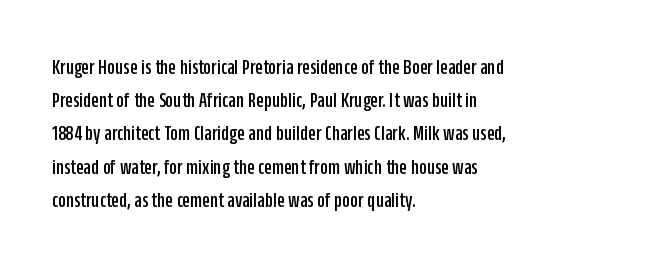
{"italic": "no", "underline": "no", "align": "left", "line_spacing": "normal", "line_spacing_ratio": 1.51, "letter_spacing": "normal", "letter_spacing_em": 0.0, "glyph_px": 22}
